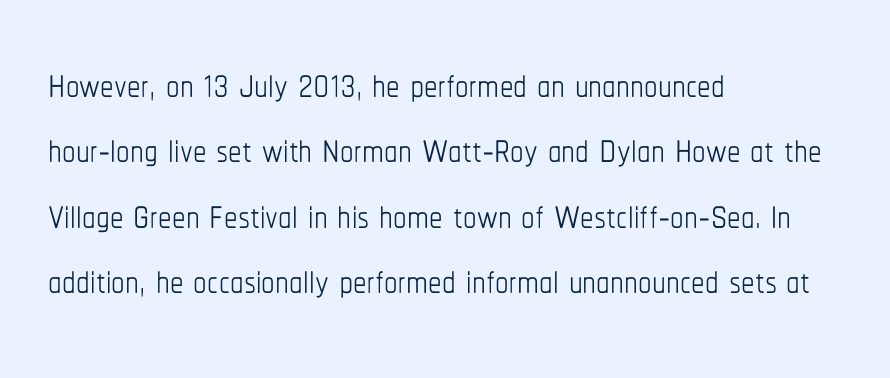
Between one letter and the next there's only the usual sliver of space. Unmarked baselines from the first word to the last. Do the characters align in a grid? No, the font is proportional. The lettering stays uniformly vertical, giving the passage a roman look. The strokes carry an ordinary text weight at most.
